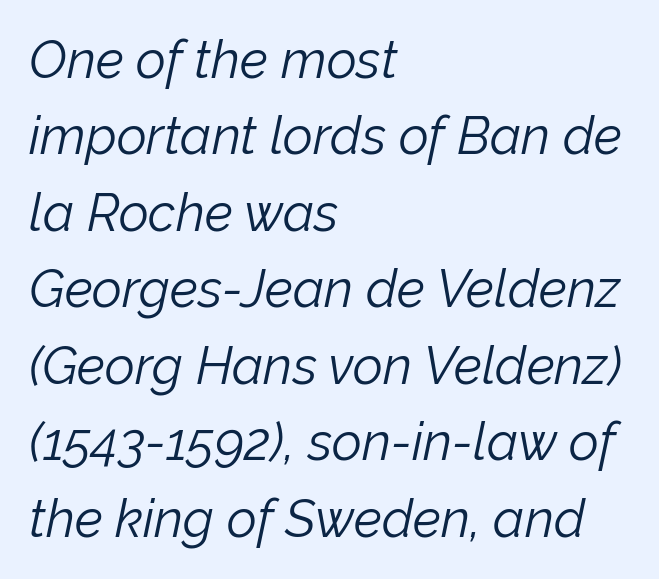
Q: Is the text bold? A: No.
Q: Is the text italic (slanted)? A: Yes, it leans right by about 12 degrees.
Q: Is the text underlined? A: No.
Q: How is the paragraph aligned? A: Left-aligned.
Q: Is the spacing between letters normal or unusually wide? A: Normal.
Q: Is the spacing between lines tight, normal or loose? A: Normal.
Q: Width (condensed, normal, or wide)? A: Normal.
Q: Stroke contrast? A: Low.
Q: x-height? A: Medium.
Q: Monospaced? A: No.
